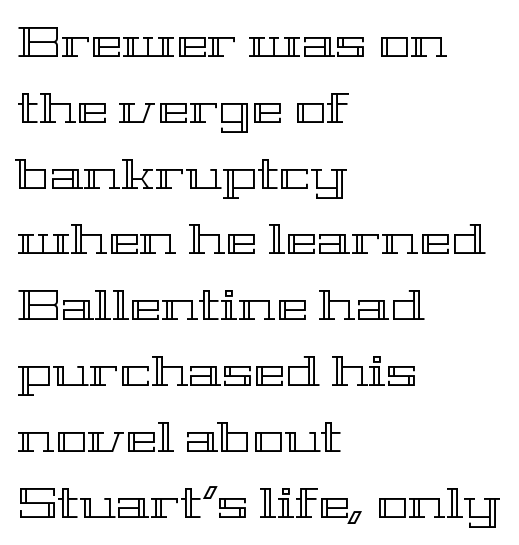
Quick note: underline off. The lines in this sample share a left origin and differ only in where they stop. Tracking value appears to be zero — textbook default spacing. Characters remain perfectly vertical along every line. Proportional: the letters do not fall into vertical columns.
